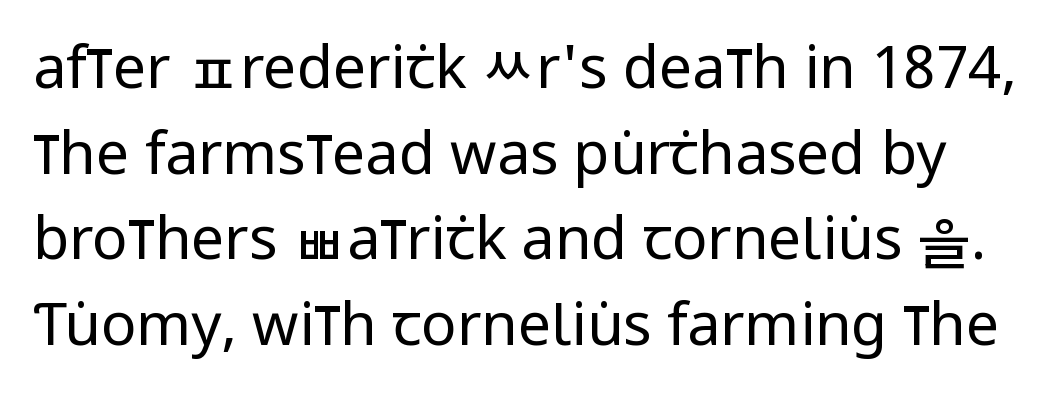
Grotesque or geometric, the face here clearly has no serifs. If you drew a line through each stem, it would be perfectly vertical. The weight would be labelled regular, book, light, or lighter still. Reading down the column, the eye jumps a familiar distance to each next line.
